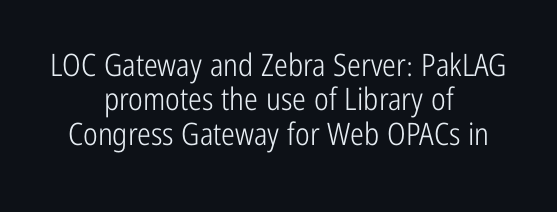
Q: Is the text bold? A: No.
Q: Is the text italic (slanted)? A: No, it is upright.
Q: Is the typeface a serif or a sans-serif typeface? A: Sans-serif.
Q: Is the text underlined? A: No.
Q: How is the paragraph aligned? A: Centered.
Q: Is the spacing between letters normal or unusually wide? A: Normal.
Q: Is the spacing between lines tight, normal or loose? A: Tight.
Q: Width (condensed, normal, or wide)? A: Condensed.
Q: Stroke contrast? A: Low.
Q: x-height? A: Medium.
Q: Monospaced? A: No.
